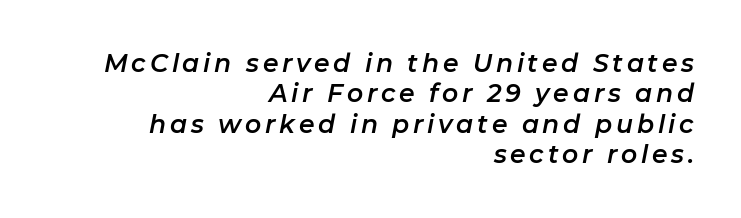
{"italic": "yes", "lean": "right", "slant_degrees": 11, "underline": "no", "align": "right", "line_spacing_ratio": 1.22, "glyph_px": 25}
